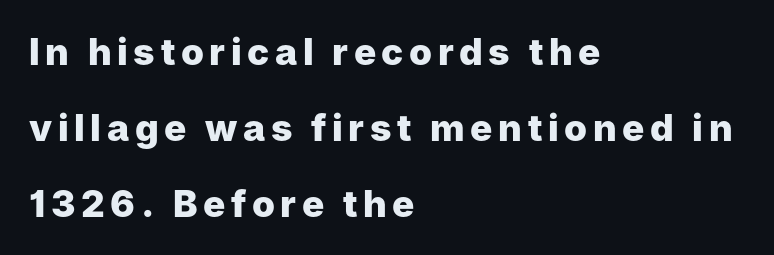
{"serif": "no", "italic": "no", "bold": "yes", "weight": "heavy", "width": "normal", "stroke_contrast": "low", "x_height": "medium", "monospaced": "no", "underline": "no", "align": "left", "line_spacing": "loose", "line_spacing_ratio": 2.05, "glyph_px": 37}
